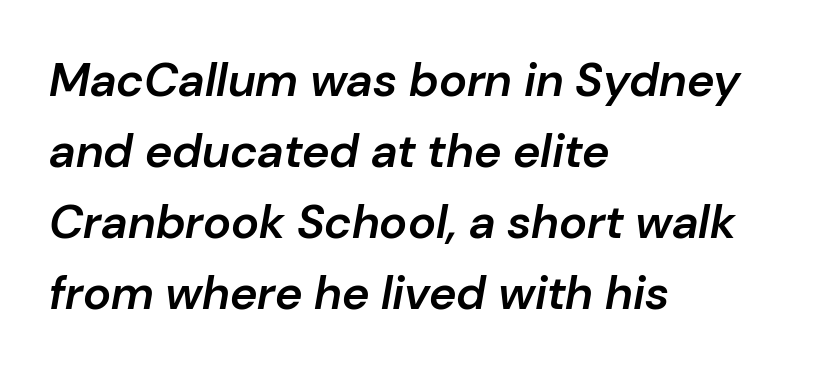
When letters slant like this, we call the style italic. A somewhat darkened texture: the type is semibold rather than bold. Has an underline been added? It has not. The horizontal fit of the characters is conventional and even.
